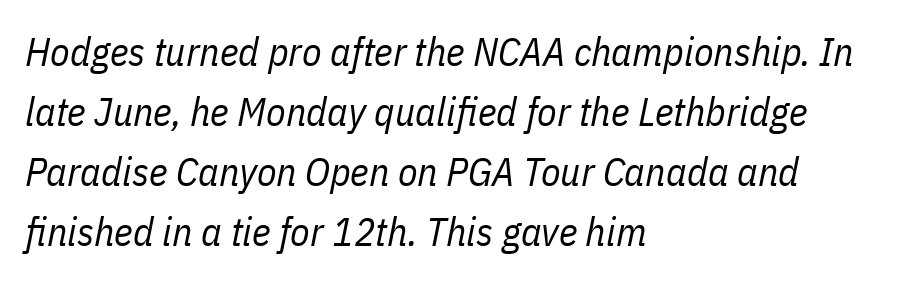
{"italic": "yes", "lean": "right", "slant_degrees": 11, "bold": "no", "weight": "regular", "width": "condensed", "stroke_contrast": "low", "x_height": "medium", "monospaced": "no", "underline": "no", "align": "left", "line_spacing": "normal", "line_spacing_ratio": 1.5, "letter_spacing": "normal", "letter_spacing_em": 0.0, "glyph_px": 40}
